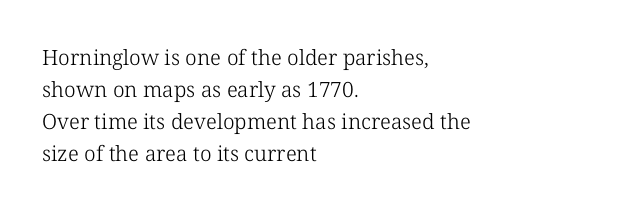
Vertical strokes here are truly vertical. The paragraph has a hard left edge and a soft right edge. The rendering uses a moderate line-height, typical for paragraphs. The cut favours lightness, reaching ordinary text weight at its darkest.
